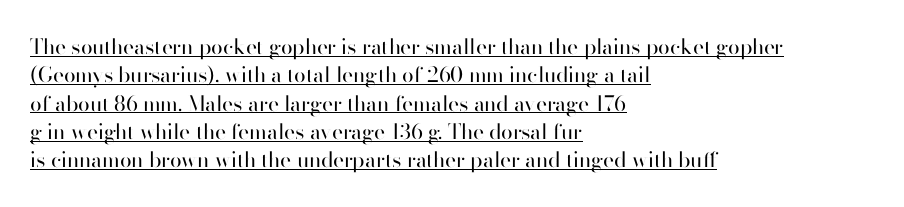
These lines keep a tight, regular rhythm from letter to letter. The lettering stays uniformly vertical, giving the passage a roman look. Successive baselines arrive at the customary interval. These glyphs show unthickened strokes, regular width or finer. Compared with undecorated copy, this sample adds a rule below the words.
